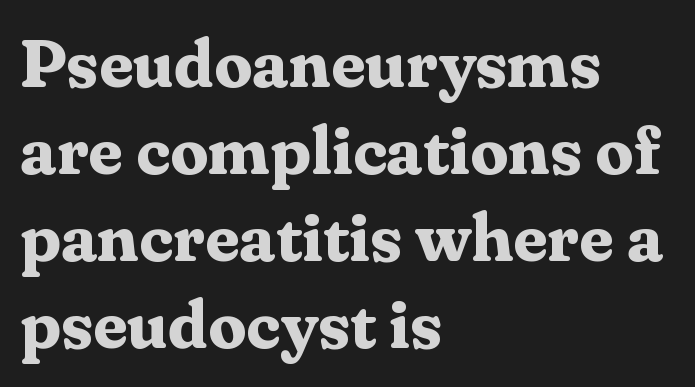
Q: Is the text bold? A: Yes.
Q: Is the text italic (slanted)? A: No, it is upright.
Q: Is the typeface a serif or a sans-serif typeface? A: Serif.
Q: Is the text underlined? A: No.
Q: How is the paragraph aligned? A: Left-aligned.
Q: Is the spacing between letters normal or unusually wide? A: Normal.
Q: Is the spacing between lines tight, normal or loose? A: Normal.
Q: Width (condensed, normal, or wide)? A: Normal.
Q: Stroke contrast? A: Medium.
Q: x-height? A: Medium.
Q: Monospaced? A: No.
